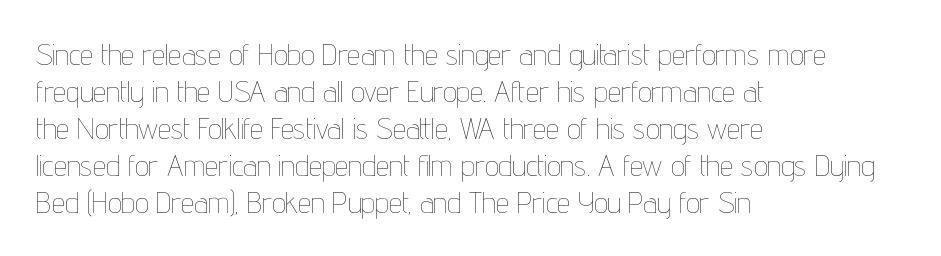
The image shows 30 px thin, condensed type, upright; set left-aligned, line spacing 1.23x, normal letter spacing, not underlined; low stroke contrast and a medium x-height.
